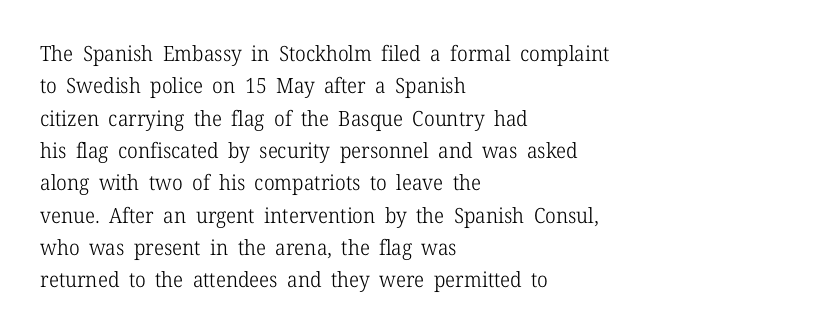
The image shows 21 px text type, upright; set left-aligned, normal line spacing (1.54x), normal letter spacing, not underlined.
